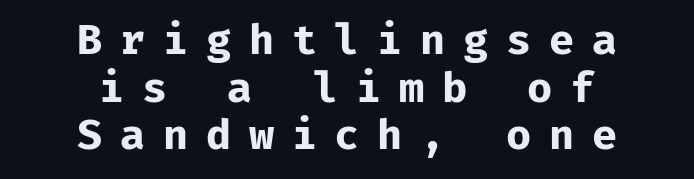
Q: Is the text bold? A: Yes.
Q: Is the text italic (slanted)? A: No, it is upright.
Q: Is the typeface a serif or a sans-serif typeface? A: Sans-serif.
Q: Is the text underlined? A: No.
Q: How is the paragraph aligned? A: Centered.
Q: Is the spacing between letters normal or unusually wide? A: Unusually wide.
Q: Width (condensed, normal, or wide)? A: Normal.
Q: Stroke contrast? A: Low.
Q: x-height? A: Medium.
